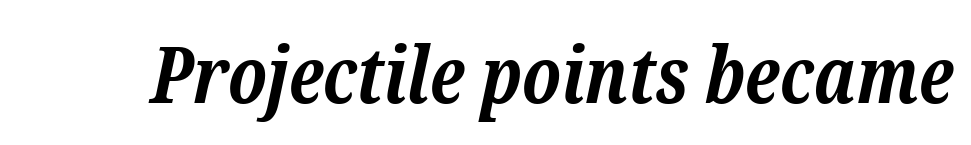
The image shows 78 px bold serif type, italic (leaning right); set normal letter spacing, not underlined; low stroke contrast and a medium x-height.
